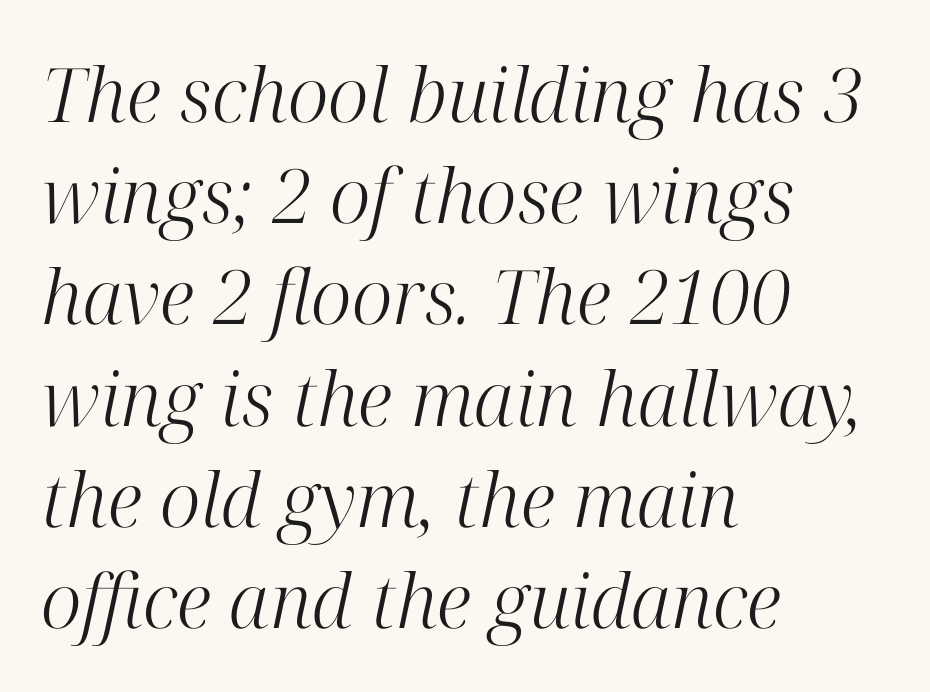
The image shows 75 px light serif type, italic (leaning right); set left-aligned, normal line spacing (1.35x), normal letter spacing, not underlined; high stroke contrast and a medium x-height.
